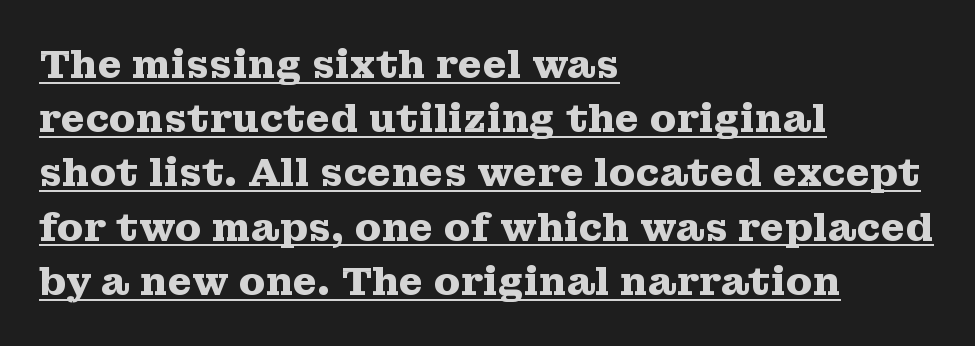
{"serif": "yes", "italic": "no", "bold": "yes", "weight": "heavy", "width": "wide", "stroke_contrast": "medium", "x_height": "medium", "monospaced": "no", "underline": "yes", "align": "left", "line_spacing": "normal", "line_spacing_ratio": 1.39, "letter_spacing": "normal", "letter_spacing_em": 0.0, "glyph_px": 39}
